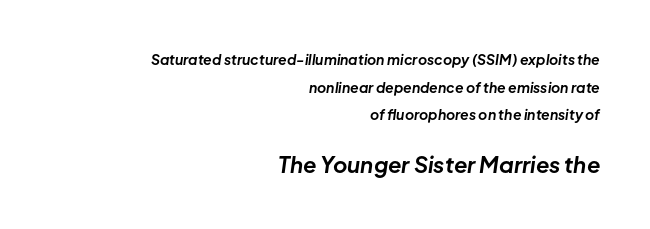
Q: Is the text bold? A: Yes.
Q: Is the text italic (slanted)? A: Yes, it leans right by about 8 degrees.
Q: Is the text underlined? A: No.
Q: How is the paragraph aligned? A: Right-aligned.
Q: Is the spacing between letters normal or unusually wide? A: Normal.
Q: Is the spacing between lines tight, normal or loose? A: Loose.
Q: Which block of text is set in a larger size, the first (top) or the second (bottom)? A: The second (bottom) one.
